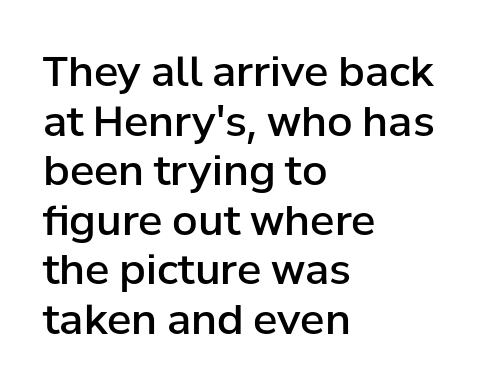
The foot of each line stays bare and open. One-word summary of the alignment: left. Check where the strokes stop: nothing finishes them off — pure sans. Summary of weight: moderately heavy, a semibold. Do the letters lean? They stand straight. Each letter keeps its own natural width here, so spacing adapts to shape.
